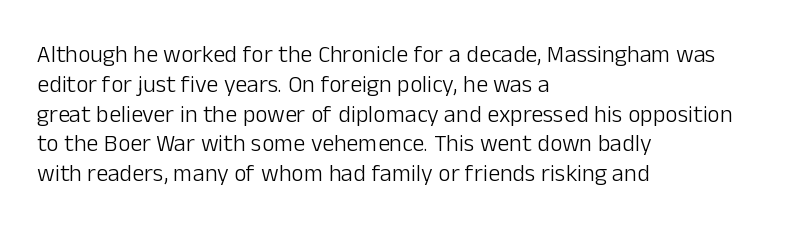
The image shows 24 px text type, upright; set left-aligned, line spacing 1.24x, normal letter spacing, not underlined.
